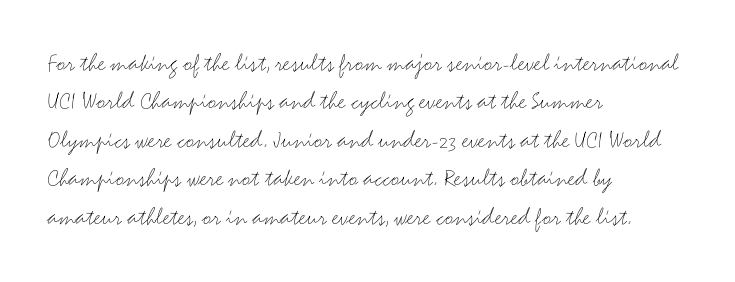
Leftover space on each line is placed entirely after the last word. The font sits on the lighter half of the weight spectrum, regular included. Here the glyphs are tracked normally, forming tight word shapes. Evenly set lines give the paragraph a standard silhouette. The area under the type is left untouched.
